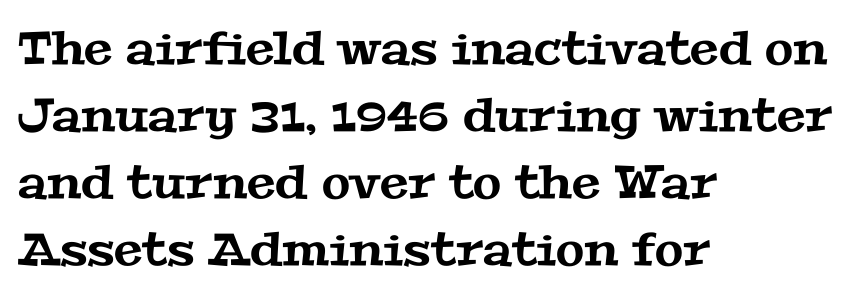
Check the space under the baseline: it is left empty. The typesetter chose a ragged-right arrangement here. Do the characters align in a grid? No, the font is proportional. Leading matches the norm, producing a regular column.
